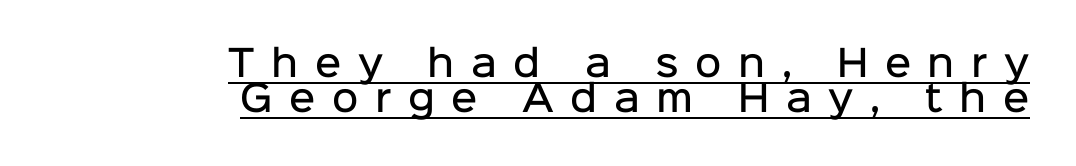
Q: Is the text bold? A: Semi-bold.
Q: Is the text italic (slanted)? A: No, it is upright.
Q: Is the typeface a serif or a sans-serif typeface? A: Sans-serif.
Q: Is the text underlined? A: Yes.
Q: How is the paragraph aligned? A: Right-aligned.
Q: Is the spacing between letters normal or unusually wide? A: Unusually wide.
Q: Is the spacing between lines tight, normal or loose? A: Tight.
Q: Width (condensed, normal, or wide)? A: Normal.
Q: Stroke contrast? A: Low.
Q: x-height? A: Medium.
Q: Monospaced? A: No.
